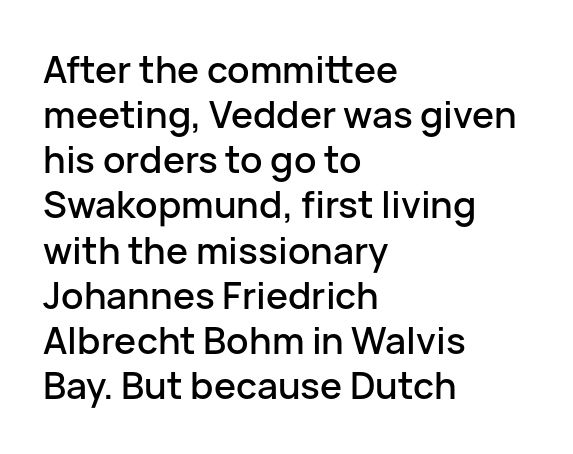
{"serif": "no", "italic": "no", "width": "normal", "stroke_contrast": "low", "x_height": "medium", "monospaced": "no", "underline": "no", "align": "left", "line_spacing_ratio": 1.22, "letter_spacing": "normal", "letter_spacing_em": 0.0, "glyph_px": 37}
